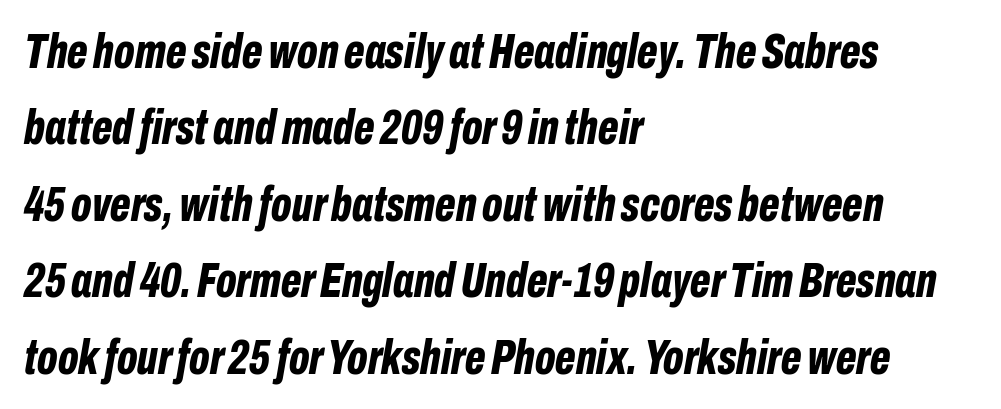
{"italic": "yes", "lean": "right", "slant_degrees": 10, "bold": "yes", "weight": "bold", "width": "condensed", "stroke_contrast": "low", "x_height": "medium", "monospaced": "no", "underline": "no", "align": "left", "line_spacing": "normal", "line_spacing_ratio": 1.56, "letter_spacing": "normal", "letter_spacing_em": 0.0, "glyph_px": 49}
